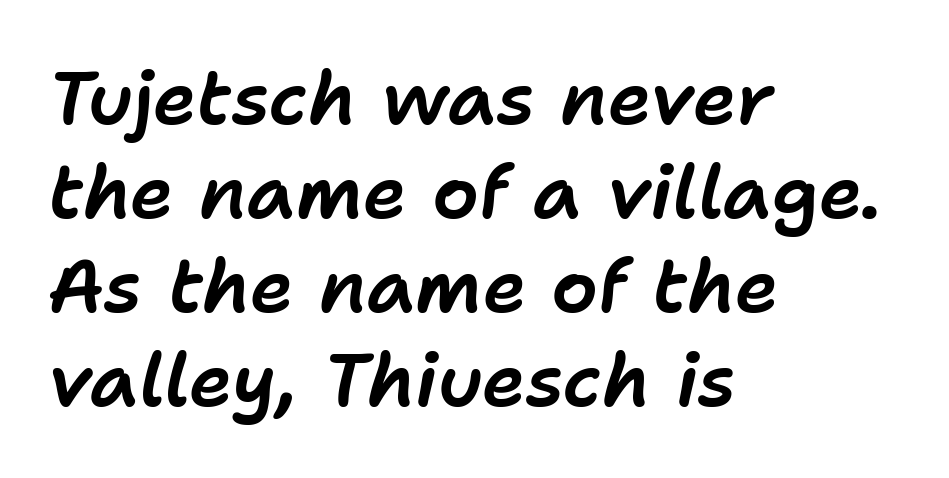
The image shows 74 px text type, italic (leaning right); set left-aligned, normal line spacing (1.27x), normal letter spacing, not underlined; low stroke contrast and a medium x-height.
